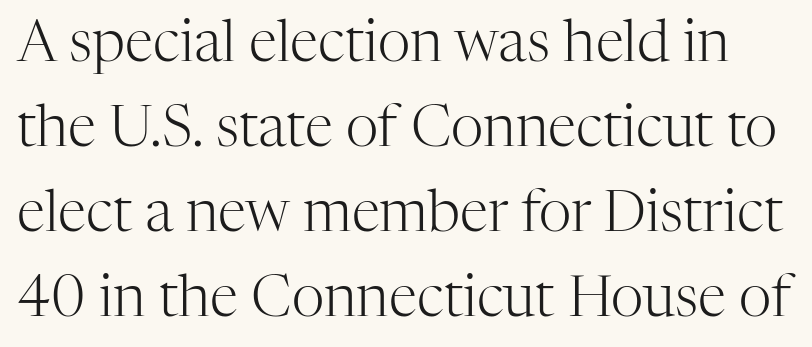
Q: Is the text bold? A: No.
Q: Is the text italic (slanted)? A: No, it is upright.
Q: Is the typeface a serif or a sans-serif typeface? A: Serif.
Q: Is the text underlined? A: No.
Q: Is the spacing between letters normal or unusually wide? A: Normal.
Q: Is the spacing between lines tight, normal or loose? A: Normal.
Q: Width (condensed, normal, or wide)? A: Normal.
Q: Stroke contrast? A: High.
Q: x-height? A: Medium.
Q: Monospaced? A: No.
